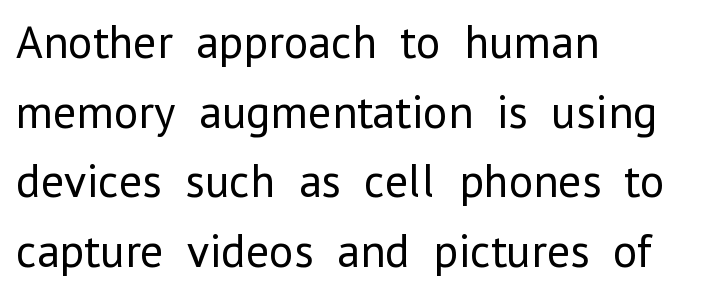
Q: Is the text bold? A: No.
Q: Is the text italic (slanted)? A: No, it is upright.
Q: Is the typeface a serif or a sans-serif typeface? A: Sans-serif.
Q: Is the text underlined? A: No.
Q: How is the paragraph aligned? A: Left-aligned.
Q: Is the spacing between letters normal or unusually wide? A: Normal.
Q: Is the spacing between lines tight, normal or loose? A: Normal.
Q: Width (condensed, normal, or wide)? A: Normal.
Q: Stroke contrast? A: Low.
Q: x-height? A: Medium.
Q: Monospaced? A: No.
